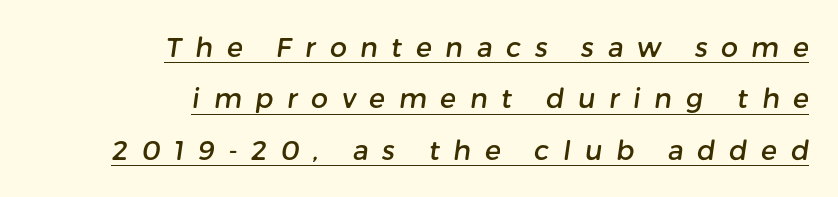
The image shows 27 px text type; set right-aligned, loose line spacing (1.9x), unusually wide letter spacing (+0.5 em), underlined.
